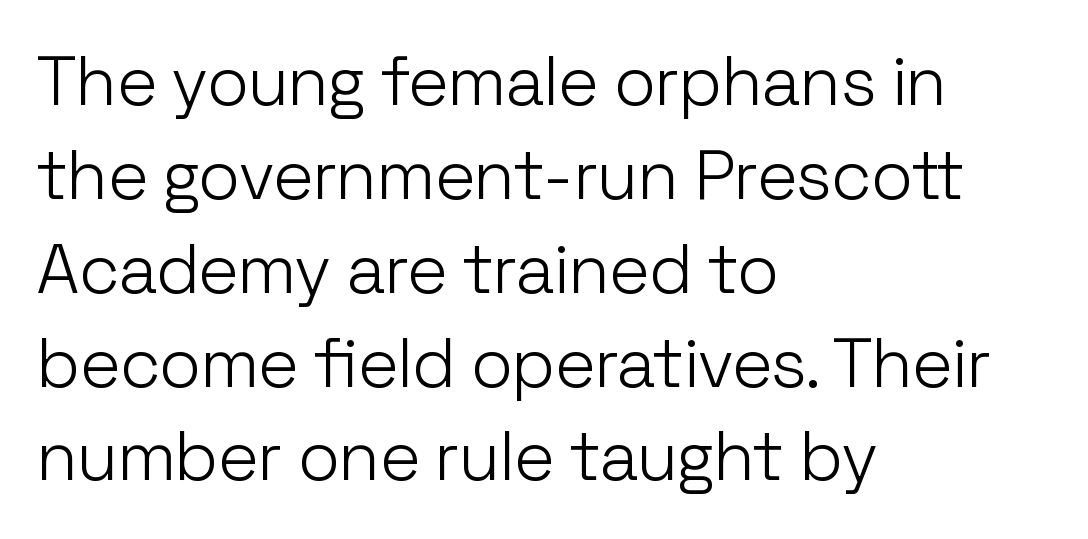
The rows are spaced the way most documents space them. Here the glyphs are tracked normally, forming tight word shapes. Unbolded letterforms with no extra heft. Classification — sans serif. The strip under each line holds only bare page. This sample has the flowing, uneven cadence of proportional lettering.
